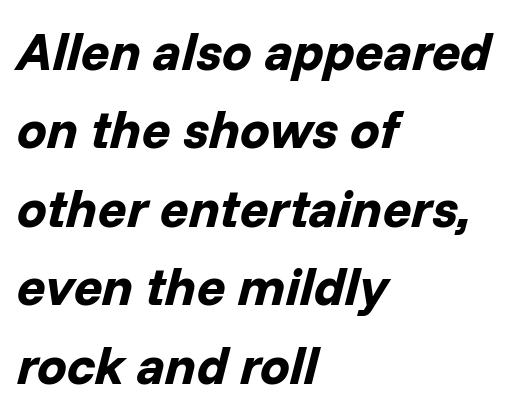
Q: Is the text bold? A: Yes.
Q: Is the text italic (slanted)? A: Yes, it leans right by about 14 degrees.
Q: Is the text underlined? A: No.
Q: How is the paragraph aligned? A: Left-aligned.
Q: Is the spacing between letters normal or unusually wide? A: Normal.
Q: Is the spacing between lines tight, normal or loose? A: Normal.
Q: Width (condensed, normal, or wide)? A: Normal.
Q: Stroke contrast? A: Low.
Q: x-height? A: Medium.
Q: Monospaced? A: No.
